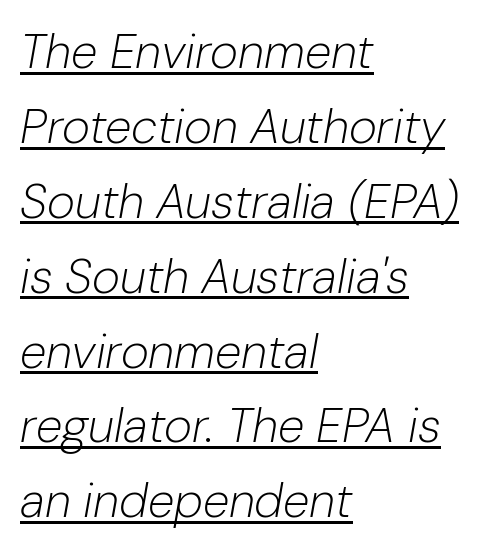
The image shows 48 px light type, italic (leaning right); set left-aligned, normal line spacing (1.56x), normal letter spacing, underlined; low stroke contrast and a medium x-height.
